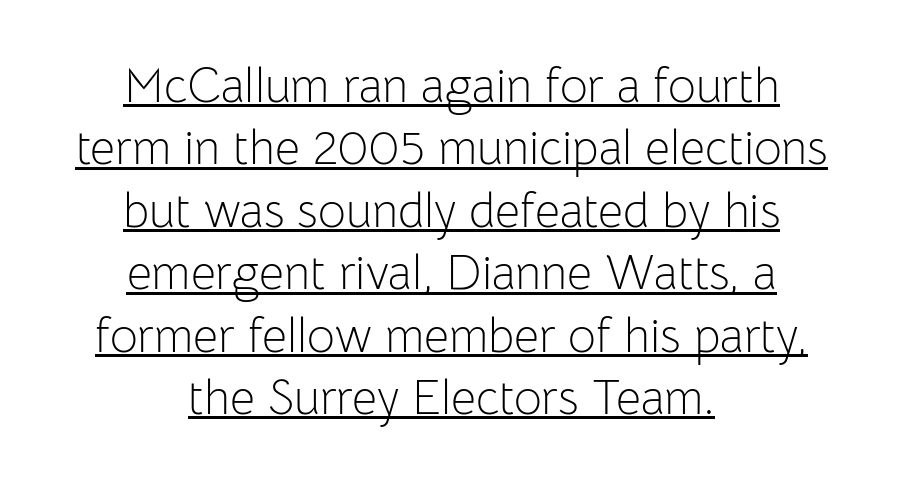
Q: Is the text bold? A: No.
Q: Is the text italic (slanted)? A: No, it is upright.
Q: Is the typeface a serif or a sans-serif typeface? A: Sans-serif.
Q: Is the text underlined? A: Yes.
Q: How is the paragraph aligned? A: Centered.
Q: Is the spacing between letters normal or unusually wide? A: Normal.
Q: Is the spacing between lines tight, normal or loose? A: Normal.
Q: Width (condensed, normal, or wide)? A: Normal.
Q: Stroke contrast? A: Low.
Q: x-height? A: Medium.
Q: Monospaced? A: No.
